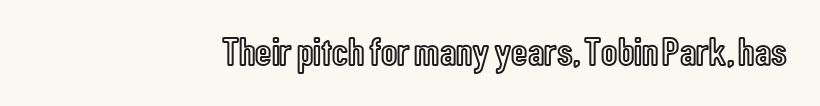
The image shows 40 px condensed type, upright; set right-aligned, normal letter spacing, not underlined; a medium x-height.
